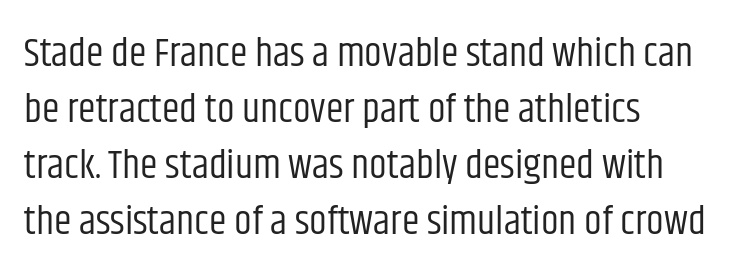
The ragged edge is on the right, which tells us the setting is flush left. Classification — sans serif. Weight: in the light-to-regular range. Spacing between characters is what you'd get straight out of the box. A typesetter would call this proportional, since set widths differ per character. The space beneath each line is pristine and unruled.
